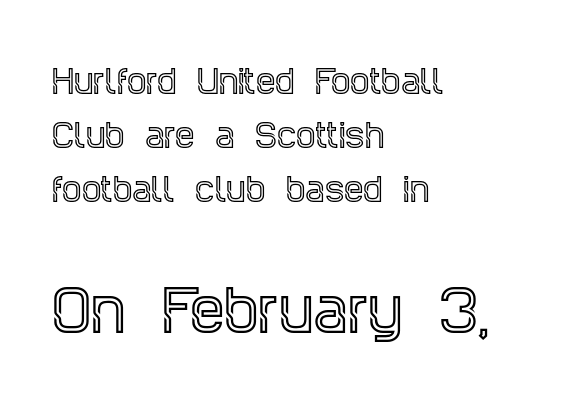
{"serif": "yes", "italic": "no", "width": "condensed", "x_height": "large", "monospaced": "no", "underline": "no", "align": "left", "line_spacing_ratio": 1.75, "letter_spacing": "normal", "letter_spacing_em": 0.0, "larger_block": "second", "size_ratio": 1.77, "glyph_px": 55}
